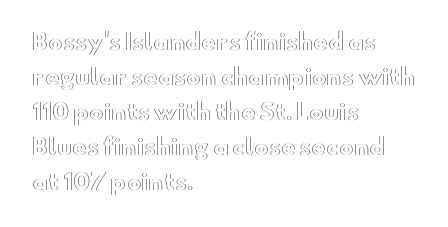
The image shows 22 px text type, upright; set left-aligned, normal line spacing (1.59x), normal letter spacing, not underlined.
